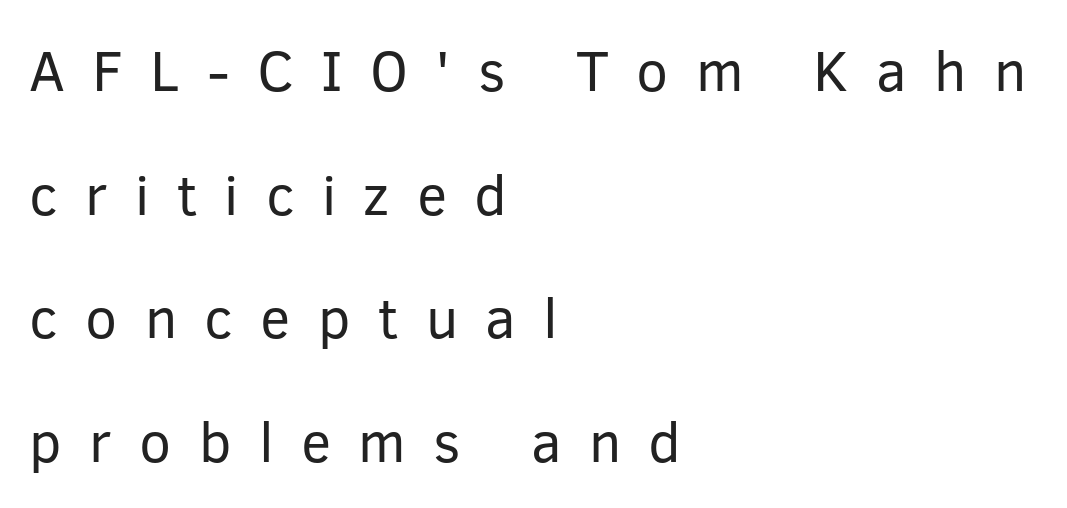
Q: Is the text bold? A: No.
Q: Is the text italic (slanted)? A: No, it is upright.
Q: Is the typeface a serif or a sans-serif typeface? A: Sans-serif.
Q: Is the text underlined? A: No.
Q: How is the paragraph aligned? A: Left-aligned.
Q: Is the spacing between letters normal or unusually wide? A: Unusually wide.
Q: Is the spacing between lines tight, normal or loose? A: Loose.
Q: Width (condensed, normal, or wide)? A: Normal.
Q: Stroke contrast? A: Low.
Q: x-height? A: Medium.
Q: Monospaced? A: No.
